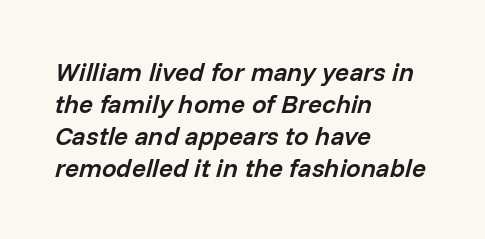
{"italic": "yes", "lean": "right", "slant_degrees": 14, "bold": "semi", "underline": "no", "align": "left", "line_spacing_ratio": 1.23, "letter_spacing": "normal", "letter_spacing_em": 0.0, "glyph_px": 26}
